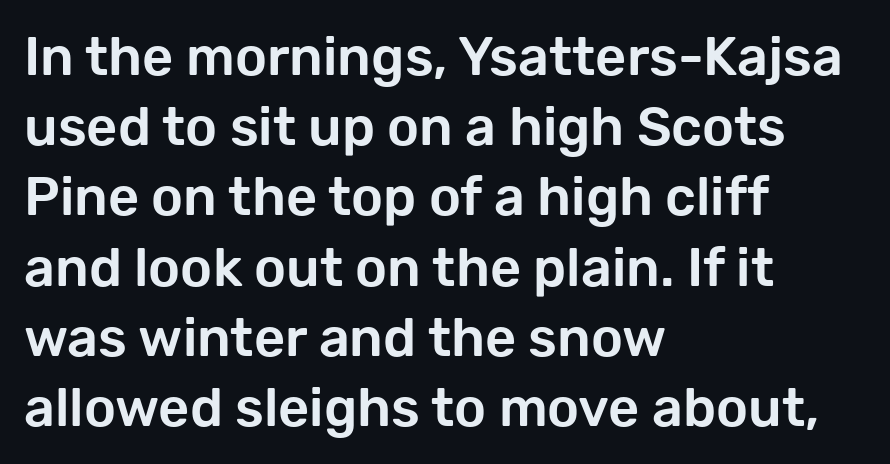
{"serif": "no", "italic": "no", "width": "normal", "stroke_contrast": "low", "x_height": "medium", "monospaced": "no", "underline": "no", "align": "left", "line_spacing": "normal", "line_spacing_ratio": 1.3, "letter_spacing": "normal", "letter_spacing_em": 0.0, "glyph_px": 54}
